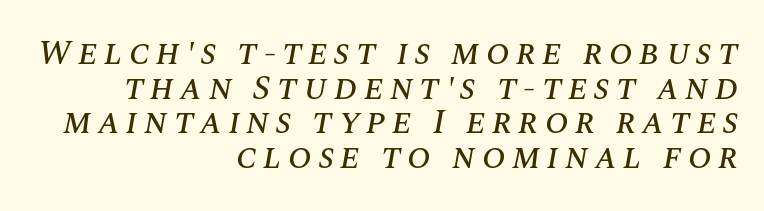
The image shows 35 px text type, italic (leaning right); set right-aligned, tight line spacing (0.99x), not underlined; medium stroke contrast and a large x-height.
